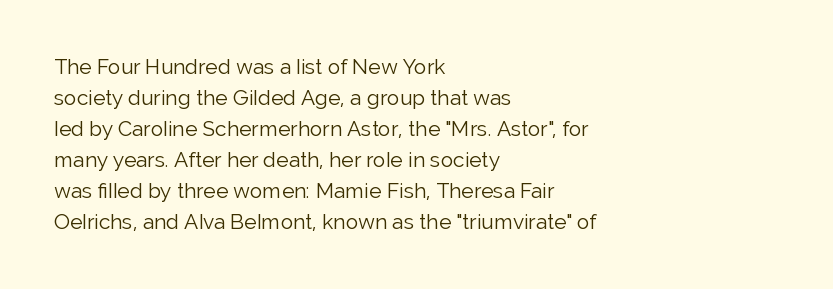
The image shows 21 px text type, upright; set left-aligned, normal line spacing (1.48x), normal letter spacing, not underlined.
